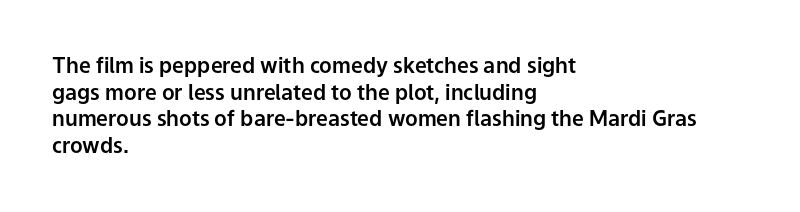
Successive baselines arrive at the customary interval. The space directly below the letters is spotless. The face used here is rendered with its standard letterfit. The rendering anchors every line to the left-hand side.
